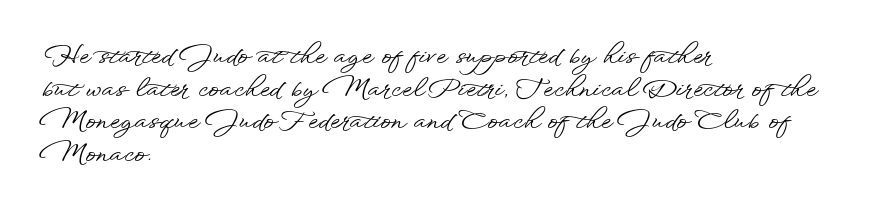
The image shows 25 px text type; set left-aligned, normal line spacing (1.31x), normal letter spacing, not underlined.
